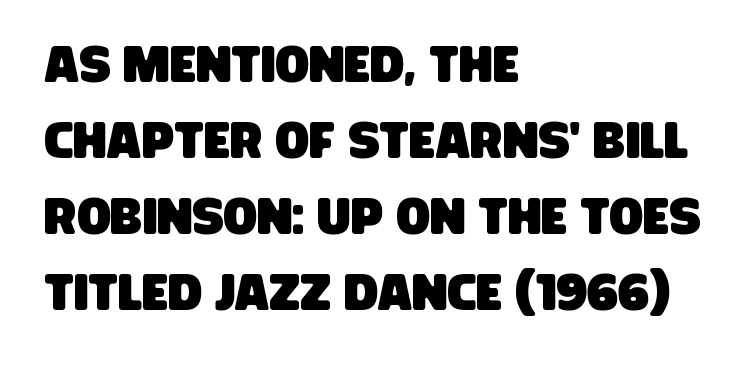
Q: Is the typeface a serif or a sans-serif typeface? A: Sans-serif.
Q: Is the text underlined? A: No.
Q: How is the paragraph aligned? A: Left-aligned.
Q: Is the spacing between letters normal or unusually wide? A: Normal.
Q: Is the spacing between lines tight, normal or loose? A: Normal.
Q: Width (condensed, normal, or wide)? A: Condensed.
Q: Stroke contrast? A: Low.
Q: x-height? A: Large.
Q: Monospaced? A: No.
